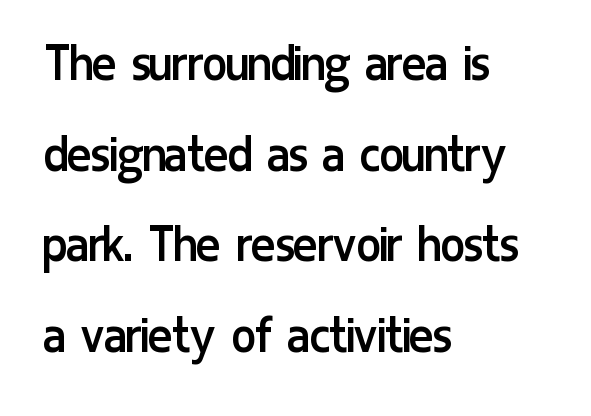
Q: Is the text bold? A: No.
Q: Is the text italic (slanted)? A: No, it is upright.
Q: Is the typeface a serif or a sans-serif typeface? A: Sans-serif.
Q: Is the text underlined? A: No.
Q: How is the paragraph aligned? A: Left-aligned.
Q: Is the spacing between letters normal or unusually wide? A: Normal.
Q: Is the spacing between lines tight, normal or loose? A: Normal.
Q: Width (condensed, normal, or wide)? A: Condensed.
Q: Stroke contrast? A: Low.
Q: x-height? A: Medium.
Q: Monospaced? A: No.
